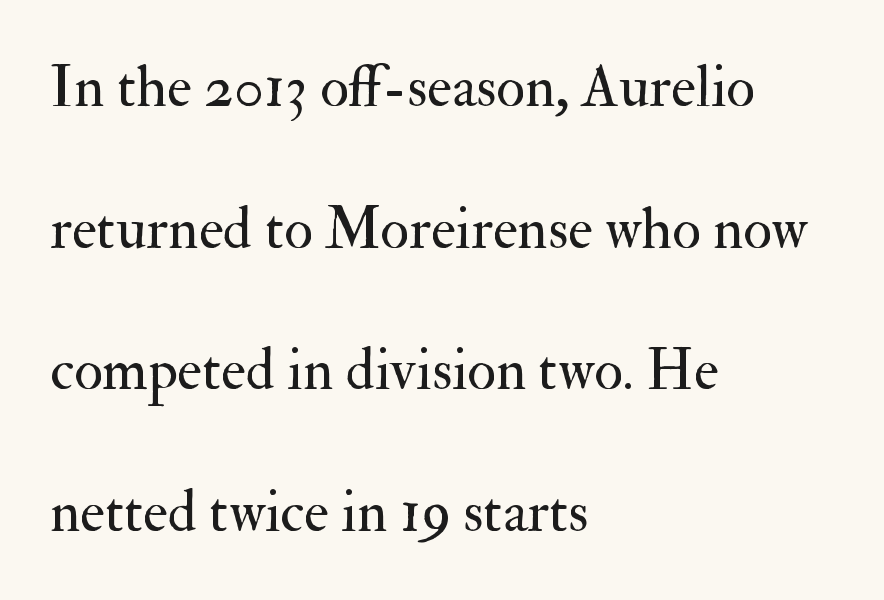
{"serif": "yes", "italic": "no", "bold": "no", "weight": "regular", "width": "normal", "stroke_contrast": "medium", "x_height": "small", "monospaced": "no", "underline": "no", "align": "left", "line_spacing": "loose", "line_spacing_ratio": 2.4, "letter_spacing": "normal", "letter_spacing_em": 0.0, "glyph_px": 59}
